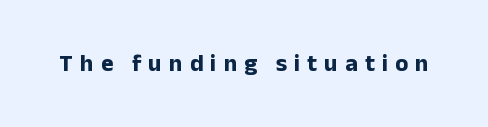
{"italic": "no", "bold": "yes", "underline": "no", "letter_spacing": "wide", "letter_spacing_em": 0.3, "glyph_px": 24}
